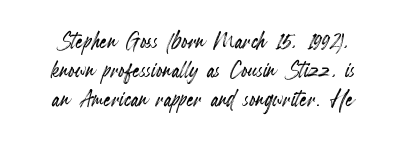
Descenders hang freely into open space. Here the glyphs are tracked normally, forming tight word shapes. Tightly led — the rows are bunched. Is this a fixed-width face? No — the glyphs have proportional, varying widths.
